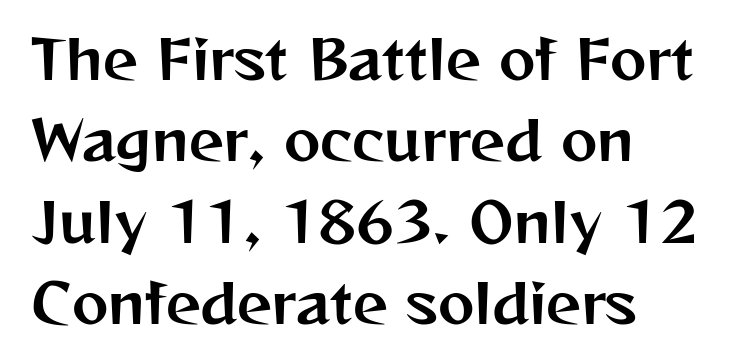
Serif or sans? Sans — the stroke terminals are bare. Anything drawn beneath the words? Only blank space. Left-aligned paragraph, ragged on the right. Italic? Not at all — the glyphs are vertical. How are the letters spaced? Ordinarily, with no added tracking.
